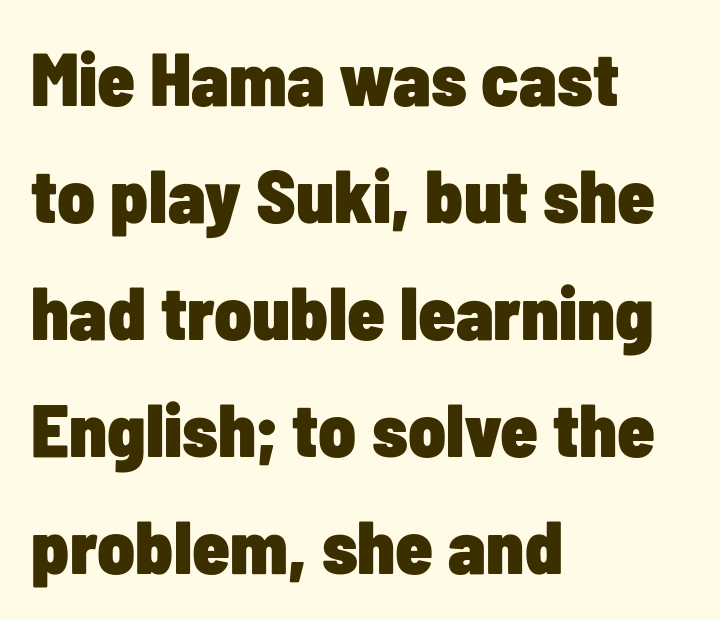
{"serif": "no", "italic": "no", "bold": "yes", "weight": "heavy", "width": "condensed", "stroke_contrast": "low", "x_height": "medium", "monospaced": "no", "underline": "no", "align": "left", "line_spacing": "normal", "line_spacing_ratio": 1.56, "letter_spacing": "normal", "letter_spacing_em": 0.0, "glyph_px": 75}
